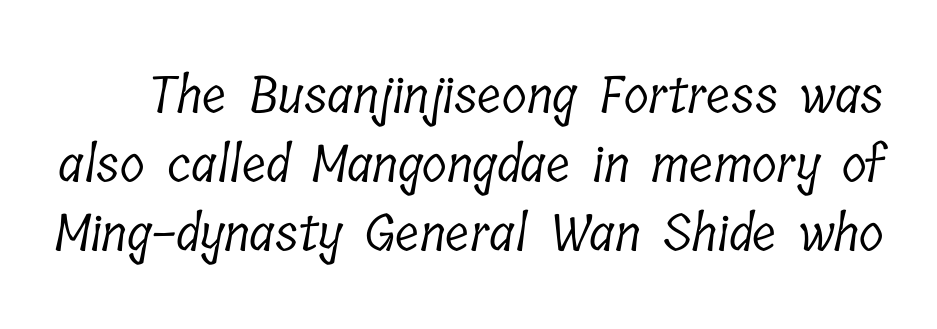
{"serif": "yes", "bold": "no", "weight": "light", "width": "condensed", "stroke_contrast": "low", "x_height": "medium", "monospaced": "no", "underline": "no", "line_spacing": "normal", "line_spacing_ratio": 1.35, "letter_spacing": "normal", "letter_spacing_em": 0.0, "glyph_px": 51}
